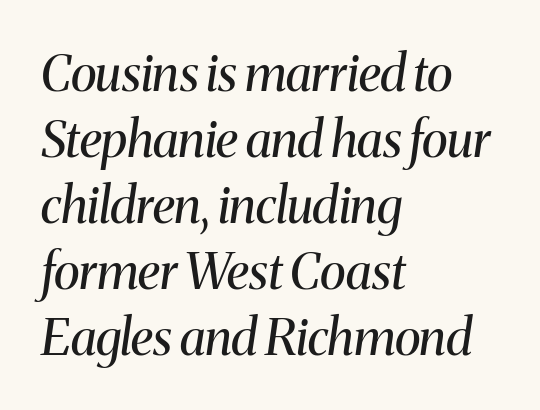
Q: Is the text bold? A: No.
Q: Is the text italic (slanted)? A: Yes, it leans right by about 8 degrees.
Q: Is the typeface a serif or a sans-serif typeface? A: Serif.
Q: Is the text underlined? A: No.
Q: How is the paragraph aligned? A: Left-aligned.
Q: Is the spacing between letters normal or unusually wide? A: Normal.
Q: Is the spacing between lines tight, normal or loose? A: Normal.
Q: Width (condensed, normal, or wide)? A: Normal.
Q: Stroke contrast? A: Medium.
Q: x-height? A: Medium.
Q: Monospaced? A: No.
